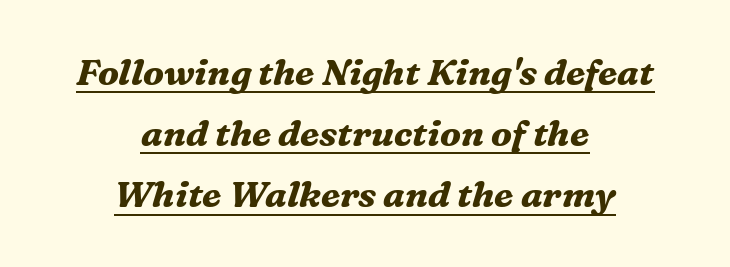
{"serif": "yes", "italic": "yes", "lean": "right", "slant_degrees": 16, "bold": "yes", "weight": "bold", "width": "normal", "stroke_contrast": "medium", "x_height": "medium", "monospaced": "no", "underline": "yes", "align": "center", "line_spacing": "normal", "line_spacing_ratio": 1.7, "letter_spacing": "normal", "letter_spacing_em": 0.0, "glyph_px": 36}
